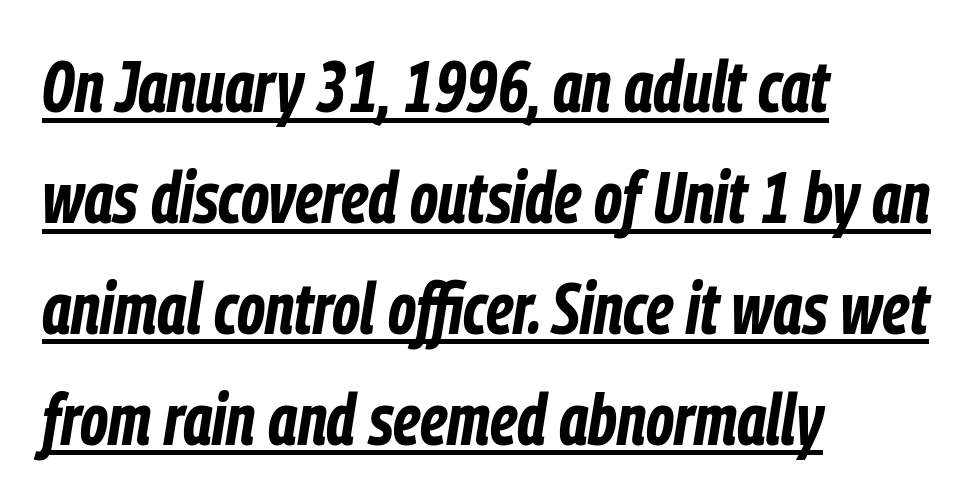
Does the lettering tilt? It does — this is italic. Every letter is thick-stroked: bold, no question. Line starts are locked; line ends wander. Characters follow at the spacing the type designer built in.
